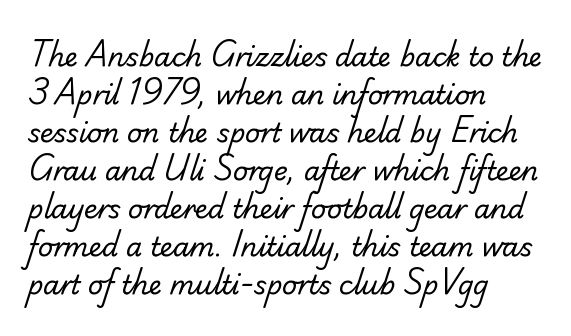
The typesetting does not lean heavy: it is not bold. Caption: multi-line text, flush left, ragged right. Students, observe: this is what conventionally led text looks like. Words float on clear page, feet unadorned.
